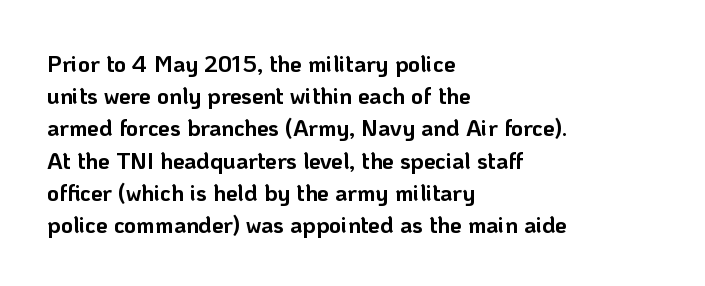
Teacher's note: observe the even left margin — that is flush-left alignment. Tracking here is standard; glyphs follow each other at the usual distance. Horizontal bands of white between lines are of average thickness. Is the type bold? Yes — the strokes are clearly thick and heavy. This is the regular roman posture of the typeface.
